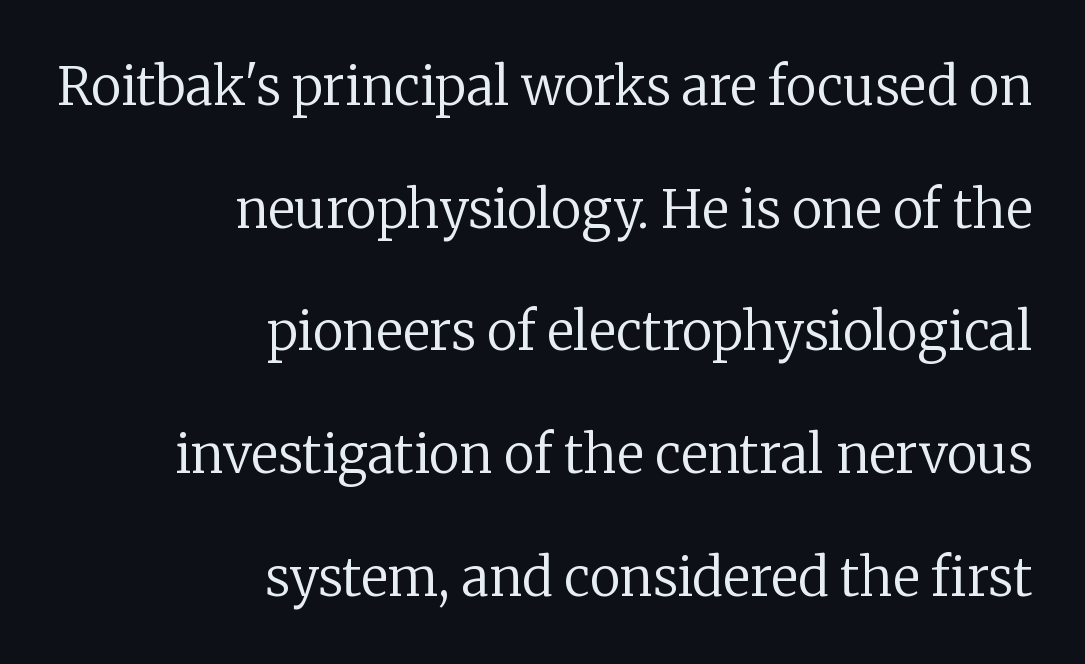
Q: Is the text bold? A: No.
Q: Is the text italic (slanted)? A: No, it is upright.
Q: Is the typeface a serif or a sans-serif typeface? A: Serif.
Q: Is the text underlined? A: No.
Q: How is the paragraph aligned? A: Right-aligned.
Q: Is the spacing between letters normal or unusually wide? A: Normal.
Q: Is the spacing between lines tight, normal or loose? A: Loose.
Q: Width (condensed, normal, or wide)? A: Normal.
Q: Stroke contrast? A: Low.
Q: x-height? A: Medium.
Q: Monospaced? A: No.
